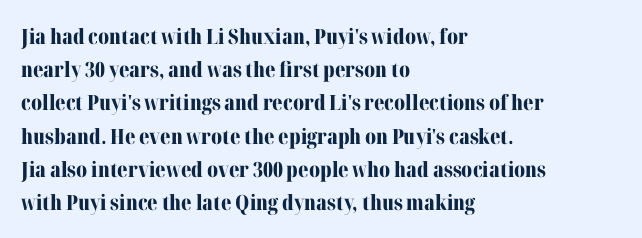
Q: Is the text bold? A: Yes.
Q: Is the text italic (slanted)? A: No, it is upright.
Q: Is the text underlined? A: No.
Q: How is the paragraph aligned? A: Left-aligned.
Q: Is the spacing between letters normal or unusually wide? A: Normal.
Q: Is the spacing between lines tight, normal or loose? A: Normal.
